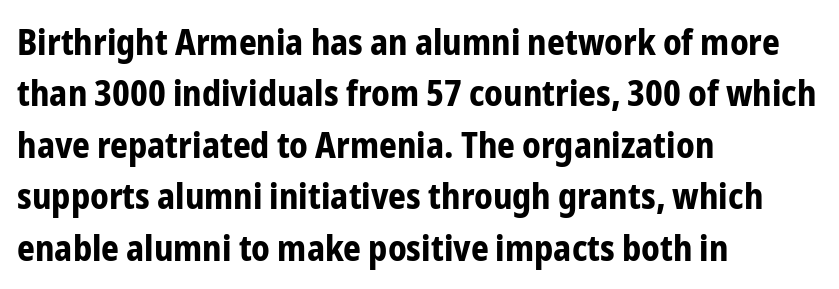
These words are printed bold, with thick strokes throughout. Nope, no serifs anywhere on these letters. You can tell it's not italic because the verticals are truly vertical. Bare-footed words on every line.
